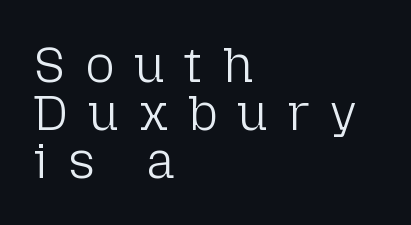
Typographically, this falls in the sans-serif category. Lines of text with bare space underneath. The type is letterspaced generously, with wide tracking. The font is comparable to plain body text, perhaps lighter. Typeset ragged right — the left edge is the straight one. Each new line begins almost immediately beneath the previous one.
